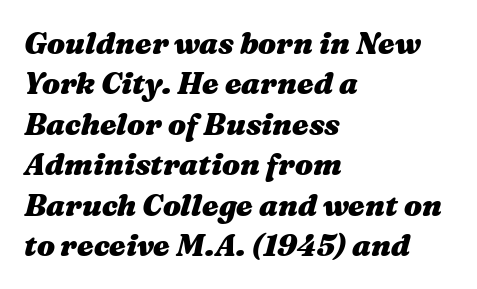
Q: Is the text bold? A: Yes.
Q: Is the text italic (slanted)? A: Yes, it leans right by about 16 degrees.
Q: Is the text underlined? A: No.
Q: How is the paragraph aligned? A: Left-aligned.
Q: Is the spacing between letters normal or unusually wide? A: Normal.
Q: Is the spacing between lines tight, normal or loose? A: Normal.
Q: Width (condensed, normal, or wide)? A: Wide.
Q: Stroke contrast? A: Medium.
Q: x-height? A: Medium.
Q: Monospaced? A: No.
